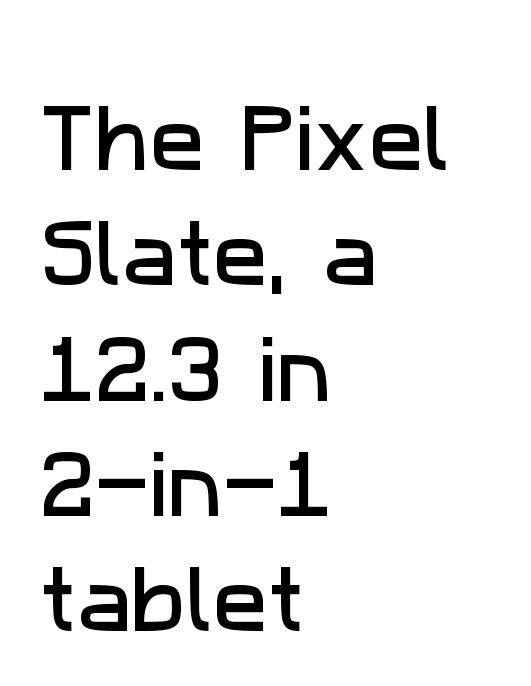
{"serif": "no", "width": "normal", "stroke_contrast": "low", "x_height": "medium", "monospaced": "no", "underline": "no", "align": "left", "line_spacing": "normal", "line_spacing_ratio": 1.58, "letter_spacing": "normal", "letter_spacing_em": 0.0, "glyph_px": 73}
